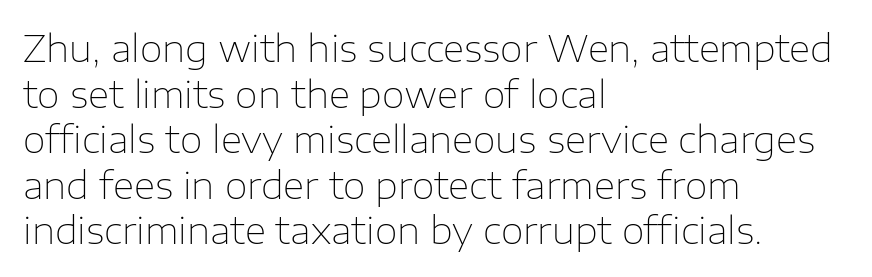
The image shows 37 px thin sans-serif type, upright; set left-aligned, line spacing 1.23x, normal letter spacing, not underlined; low stroke contrast and a medium x-height.
